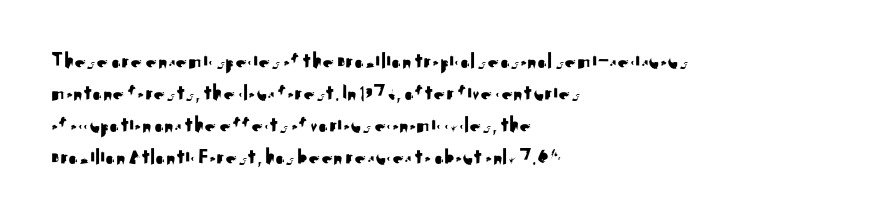
Q: Is the text italic (slanted)? A: No, it is upright.
Q: Is the text underlined? A: No.
Q: How is the paragraph aligned? A: Left-aligned.
Q: Is the spacing between letters normal or unusually wide? A: Normal.
Q: Is the spacing between lines tight, normal or loose? A: Normal.
